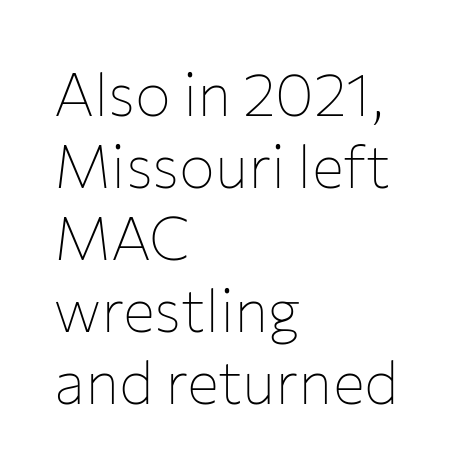
Underline: absent. No heavy texture on the line: the type isn't bold. Is this a fixed-width face? No — the glyphs have proportional, varying widths. The lines in this sample share a left origin and differ only in where they stop. A typesetter would call this zero additional tracking. Nope, not italic — everything's standing straight.
